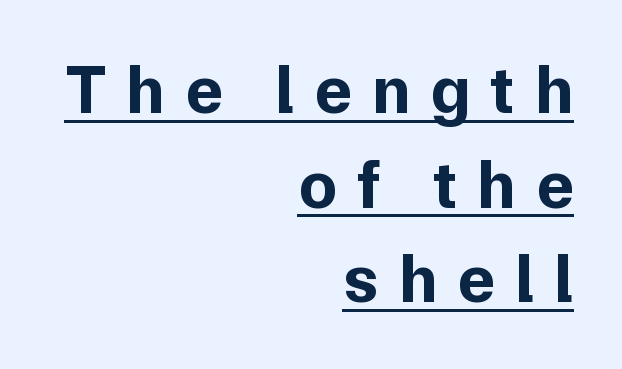
The image shows 69 px bold sans-serif type, upright; set right-aligned, normal line spacing (1.37x), unusually wide letter spacing (+0.29 em), underlined; low stroke contrast and a medium x-height.
